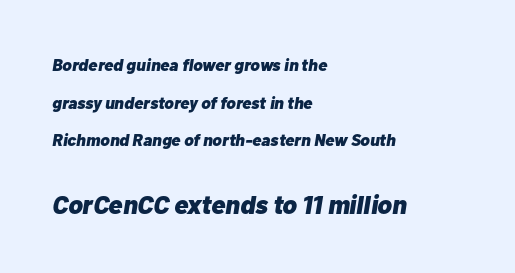
{"italic": "yes", "lean": "right", "slant_degrees": 10, "bold": "yes", "underline": "no", "align": "left", "line_spacing": "loose", "line_spacing_ratio": 2.22, "letter_spacing": "normal", "letter_spacing_em": 0.0, "larger_block": "second", "size_ratio": 1.53, "glyph_px": 26}
